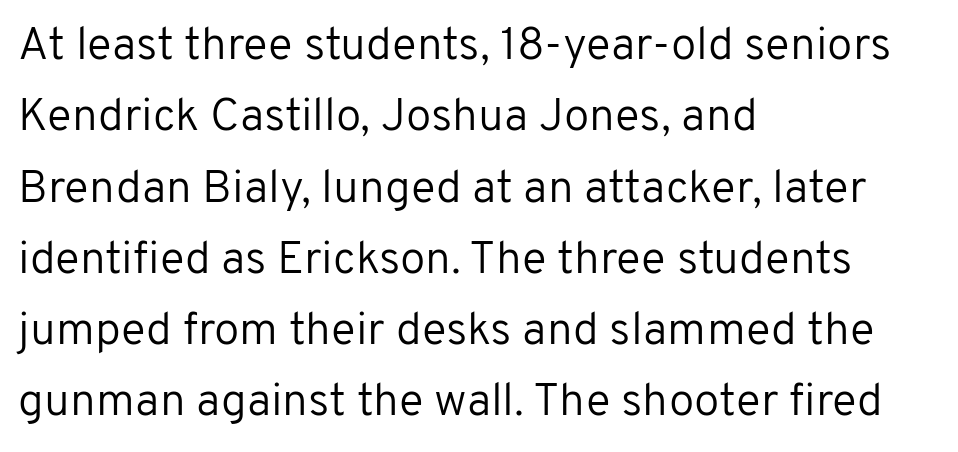
{"serif": "no", "italic": "no", "bold": "no", "weight": "regular", "width": "normal", "stroke_contrast": "low", "x_height": "medium", "monospaced": "no", "underline": "no", "align": "left", "line_spacing": "normal", "line_spacing_ratio": 1.55, "letter_spacing": "normal", "letter_spacing_em": 0.0, "glyph_px": 46}
